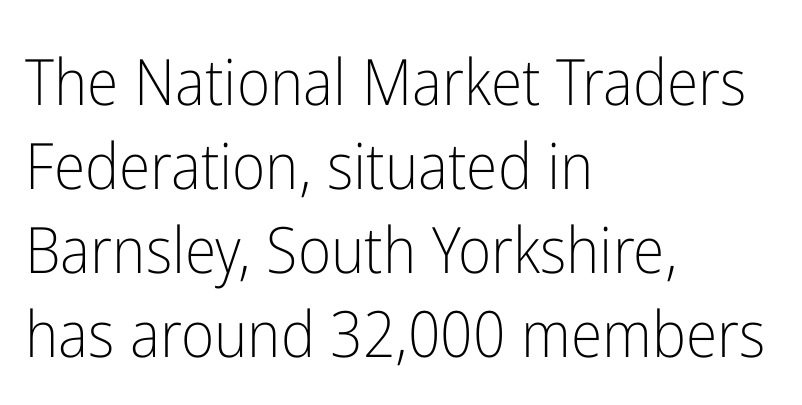
{"serif": "no", "italic": "no", "bold": "no", "weight": "light", "width": "condensed", "stroke_contrast": "low", "x_height": "medium", "monospaced": "no", "underline": "no", "align": "left", "line_spacing": "normal", "line_spacing_ratio": 1.31, "letter_spacing": "normal", "letter_spacing_em": 0.0, "glyph_px": 64}
